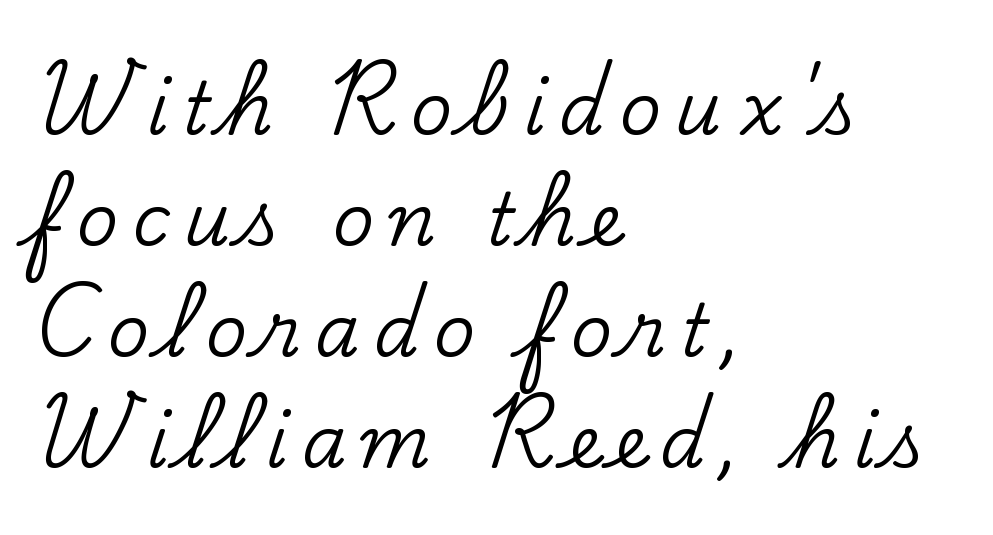
{"serif": "yes", "width": "normal", "stroke_contrast": "low", "x_height": "small", "monospaced": "no", "underline": "no", "align": "left", "line_spacing": "normal", "line_spacing_ratio": 1.54, "glyph_px": 72}
